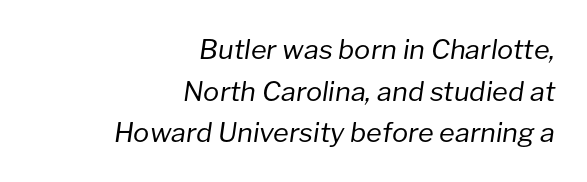
Q: Is the text bold? A: No.
Q: Is the text italic (slanted)? A: Yes, it leans right by about 8 degrees.
Q: Is the text underlined? A: No.
Q: How is the paragraph aligned? A: Right-aligned.
Q: Is the spacing between letters normal or unusually wide? A: Normal.
Q: Is the spacing between lines tight, normal or loose? A: Normal.
